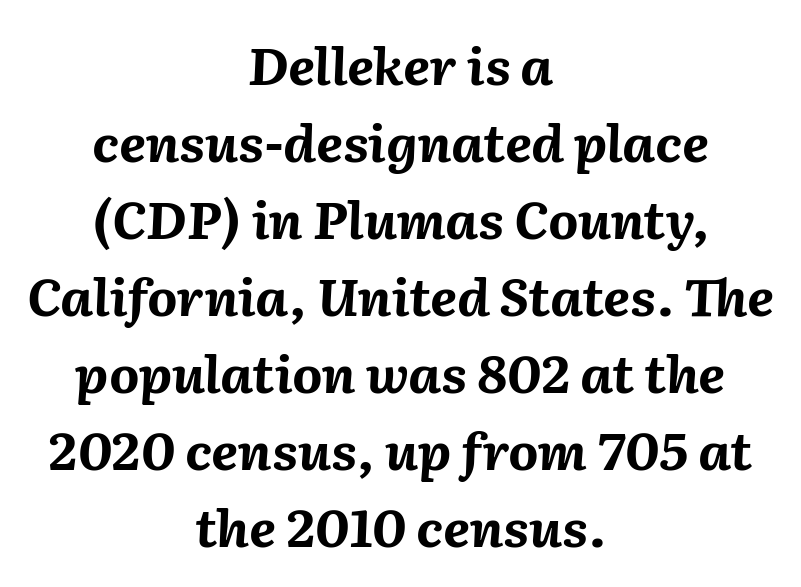
Q: Is the text bold? A: Yes.
Q: Is the text italic (slanted)? A: Yes, it leans right by about 2 degrees.
Q: Is the text underlined? A: No.
Q: How is the paragraph aligned? A: Centered.
Q: Is the spacing between letters normal or unusually wide? A: Normal.
Q: Is the spacing between lines tight, normal or loose? A: Normal.
Q: Width (condensed, normal, or wide)? A: Normal.
Q: Stroke contrast? A: Medium.
Q: x-height? A: Medium.
Q: Monospaced? A: No.
